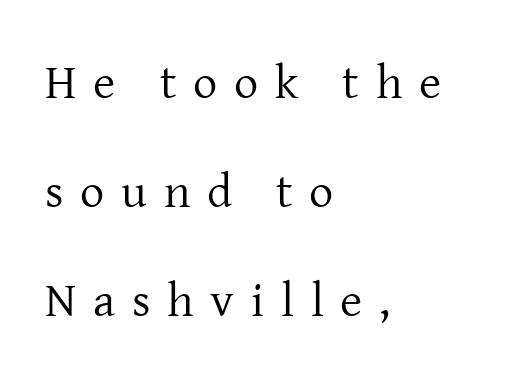
Q: Is the text bold? A: No.
Q: Is the text italic (slanted)? A: No, it is upright.
Q: Is the typeface a serif or a sans-serif typeface? A: Serif.
Q: Is the text underlined? A: No.
Q: How is the paragraph aligned? A: Left-aligned.
Q: Is the spacing between letters normal or unusually wide? A: Unusually wide.
Q: Is the spacing between lines tight, normal or loose? A: Loose.
Q: Width (condensed, normal, or wide)? A: Normal.
Q: Stroke contrast? A: Low.
Q: x-height? A: Medium.
Q: Monospaced? A: No.
